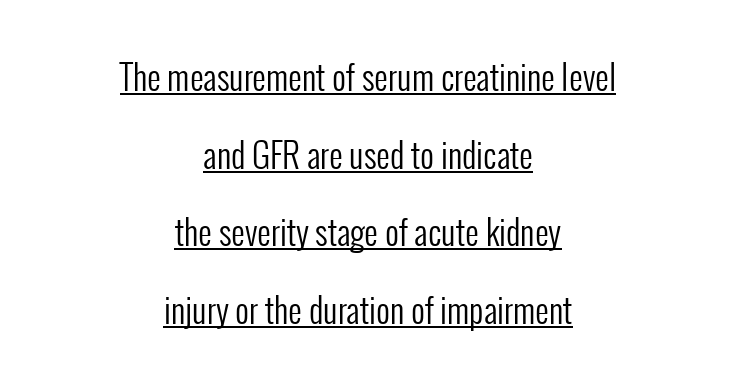
In designer terms, the underline attribute is active on this setting. A great deal of white space separates one row of letters from the next. Rendered with straight, roman letterforms. The characters display no serif detailing; their extremities are plain. The font is comparable to plain body text, perhaps lighter.
